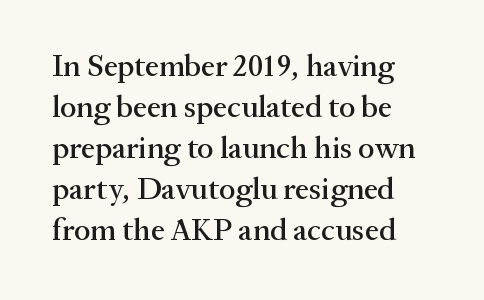
Q: Is the text italic (slanted)? A: No, it is upright.
Q: Is the typeface a serif or a sans-serif typeface? A: Serif.
Q: Is the text underlined? A: No.
Q: How is the paragraph aligned? A: Left-aligned.
Q: Is the spacing between letters normal or unusually wide? A: Normal.
Q: Is the spacing between lines tight, normal or loose? A: Normal.
Q: Width (condensed, normal, or wide)? A: Normal.
Q: Stroke contrast? A: Medium.
Q: x-height? A: Medium.
Q: Monospaced? A: No.
